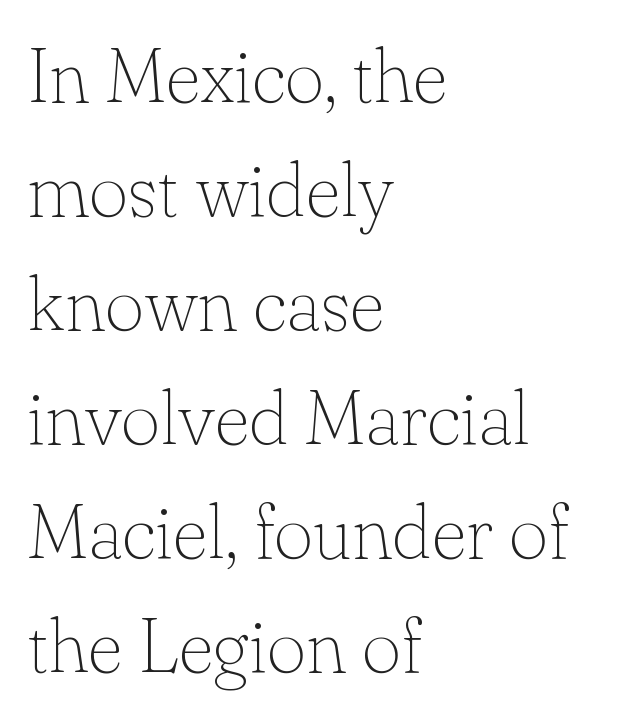
The image shows 76 px thin serif type, upright; set left-aligned, normal line spacing (1.5x), normal letter spacing, not underlined; low stroke contrast and a small x-height.
